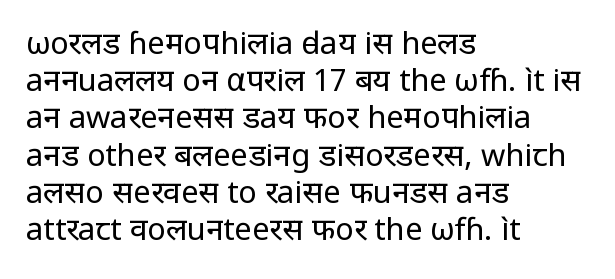
{"serif": "no", "italic": "no", "bold": "no", "weight": "regular", "width": "normal", "stroke_contrast": "low", "x_height": "medium", "monospaced": "no", "underline": "no", "align": "left", "line_spacing_ratio": 1.2, "letter_spacing": "normal", "letter_spacing_em": 0.0, "glyph_px": 31}
